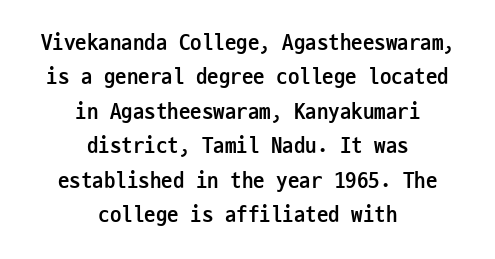
The image shows 23 px bold type, upright; set centered, normal line spacing (1.5x), normal letter spacing, not underlined.
